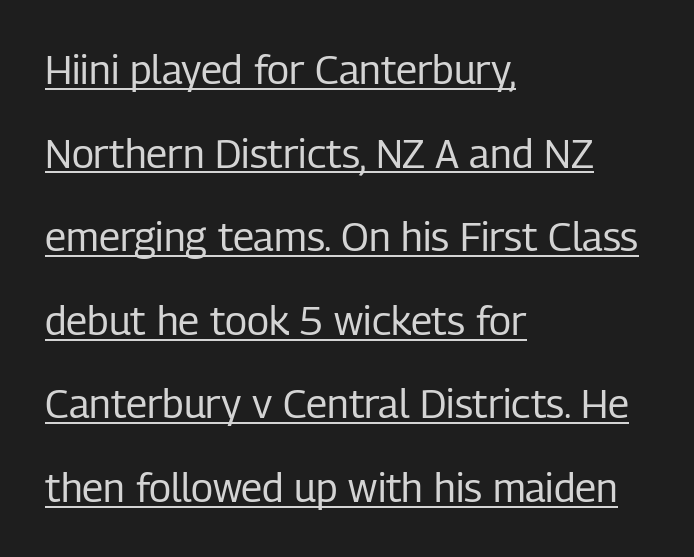
Caption: face not bold, strokes unweighted. The glyphs in this specimen are sans serif. The face used here appears with an underline applied. A student would call this left alignment; a typographer would say flush left, rag right. This block would shrink considerably if given ordinary leading; it's expanded now. Varying glyph widths throughout — classic text-font behaviour.
